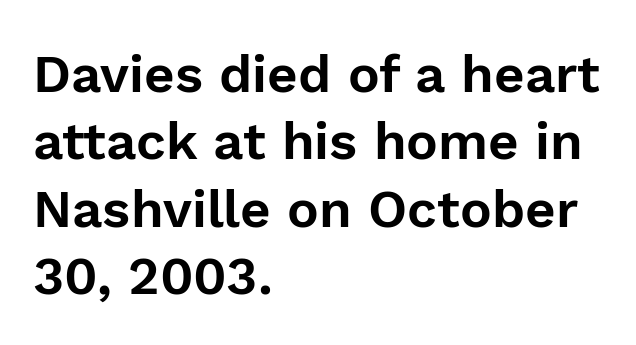
Evenly set lines give the paragraph a standard silhouette. Nobody drew a line under any word here. Left-aligned paragraph, ragged on the right. Stroke terminals: plain, sans-serif.
